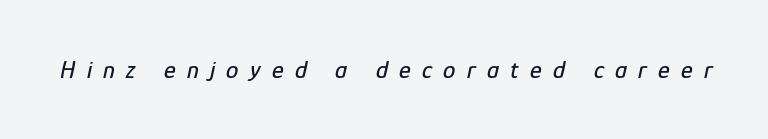
Q: Is the text italic (slanted)? A: Yes, it leans right by about 12 degrees.
Q: Is the text underlined? A: No.
Q: Is the spacing between letters normal or unusually wide? A: Unusually wide.
